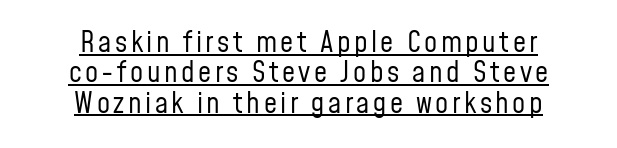
Q: Is the text bold? A: No.
Q: Is the text italic (slanted)? A: No, it is upright.
Q: Is the typeface a serif or a sans-serif typeface? A: Sans-serif.
Q: Is the text underlined? A: Yes.
Q: How is the paragraph aligned? A: Centered.
Q: Is the spacing between lines tight, normal or loose? A: Tight.
Q: Width (condensed, normal, or wide)? A: Condensed.
Q: Stroke contrast? A: Low.
Q: x-height? A: Medium.
Q: Monospaced? A: No.
